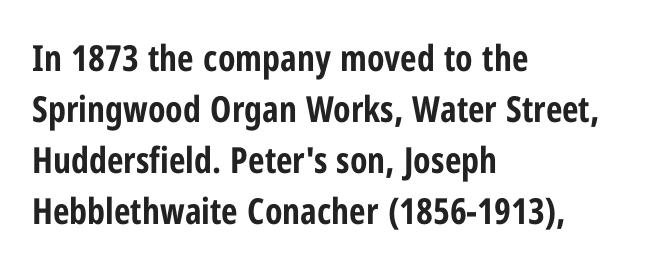
{"serif": "no", "italic": "no", "bold": "yes", "weight": "bold", "width": "condensed", "stroke_contrast": "low", "x_height": "medium", "monospaced": "no", "underline": "no", "align": "left", "line_spacing": "normal", "line_spacing_ratio": 1.42, "letter_spacing": "normal", "letter_spacing_em": 0.0, "glyph_px": 36}
